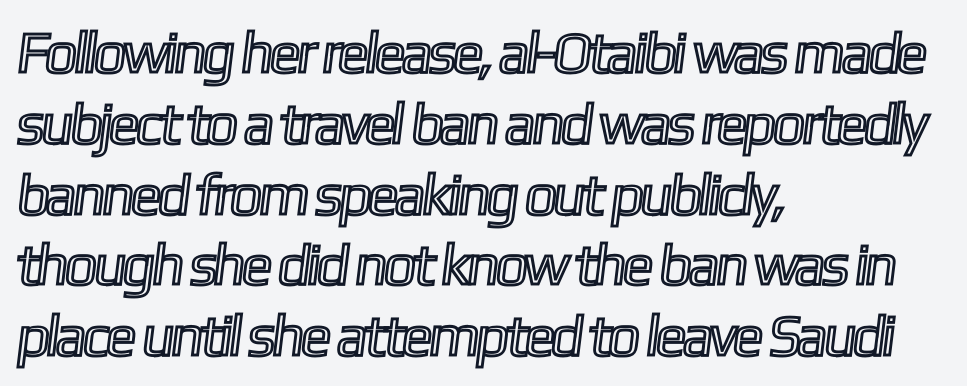
The passage shown is not underscored anywhere. Line beginnings align vertically; line endings do not. Is the letter spacing exaggerated? No — it looks like the ordinary default. Looks like regular typesetting: each glyph gets only the width it needs.
